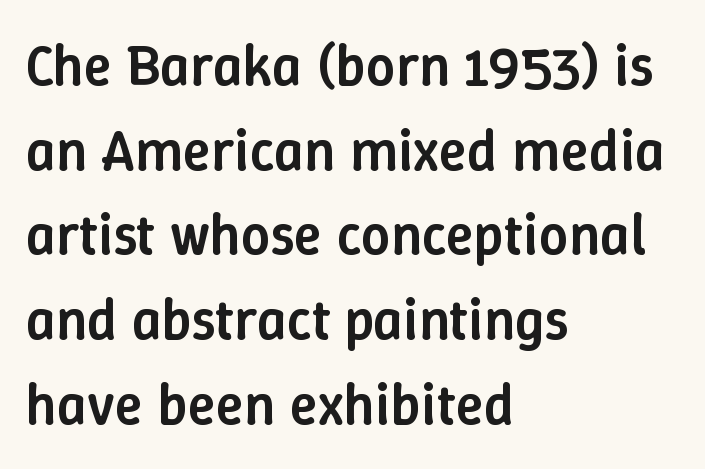
Between one letter and the next there's only the usual sliver of space. Lines of text with bare space underneath. This is roman type, the default non-slanted kind. The line-height multiplier appears to be the usual default.
